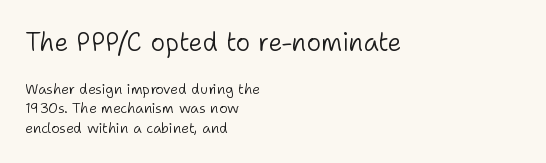
The image shows 25 px text type, upright; set left-aligned, normal line spacing (1.37x), normal letter spacing, not underlined; the first (top) block is 1.79x larger.
